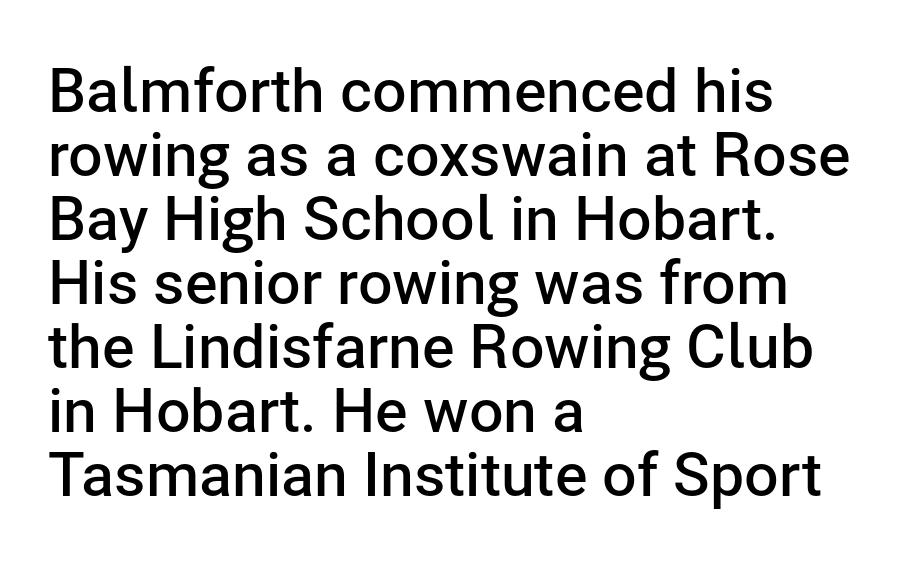
Q: Is the text bold? A: Semi-bold.
Q: Is the text italic (slanted)? A: No, it is upright.
Q: Is the typeface a serif or a sans-serif typeface? A: Sans-serif.
Q: Is the text underlined? A: No.
Q: How is the paragraph aligned? A: Left-aligned.
Q: Is the spacing between letters normal or unusually wide? A: Normal.
Q: Is the spacing between lines tight, normal or loose? A: Tight.
Q: Width (condensed, normal, or wide)? A: Normal.
Q: Stroke contrast? A: Low.
Q: x-height? A: Medium.
Q: Monospaced? A: No.
